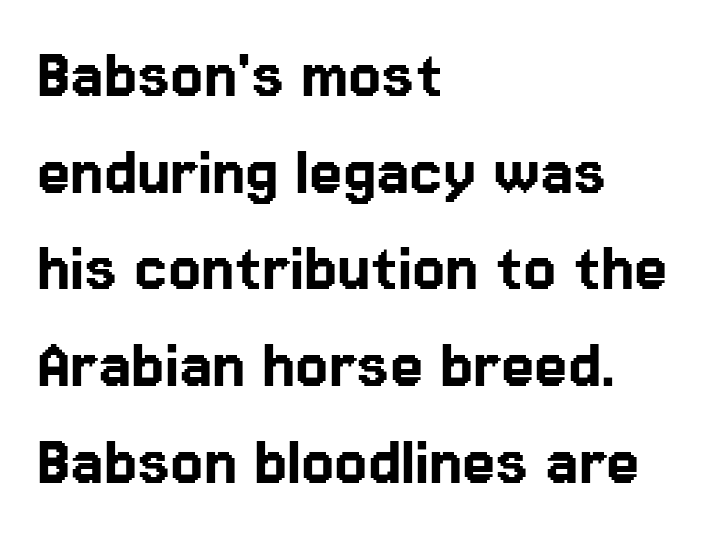
The image shows 75 px sans-serif type, upright; set left-aligned, normal line spacing (1.29x), normal letter spacing, not underlined; low stroke contrast and a medium x-height.
